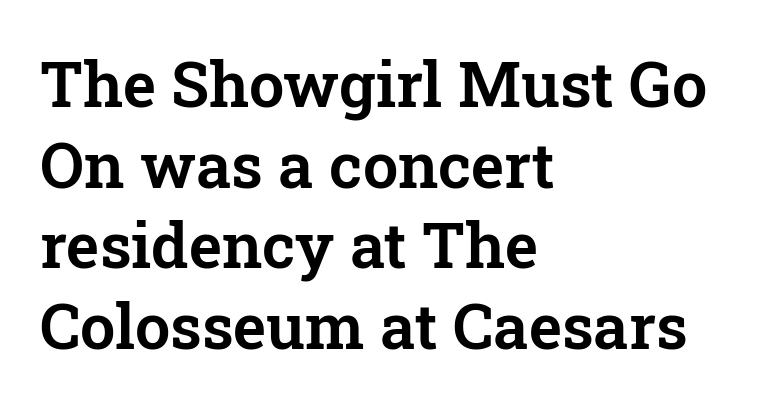
The image shows 63 px serif type, upright; set left-aligned, normal line spacing (1.28x), normal letter spacing, not underlined; low stroke contrast and a medium x-height.
